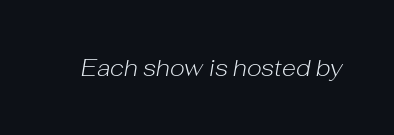
{"italic": "yes", "lean": "right", "slant_degrees": 10, "bold": "no", "underline": "no", "letter_spacing": "normal", "letter_spacing_em": 0.0, "glyph_px": 23}
